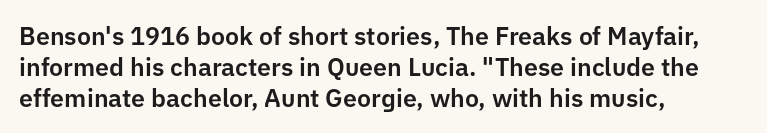
{"italic": "no", "underline": "no", "align": "left", "line_spacing_ratio": 1.24, "letter_spacing": "normal", "letter_spacing_em": 0.0, "glyph_px": 25}
